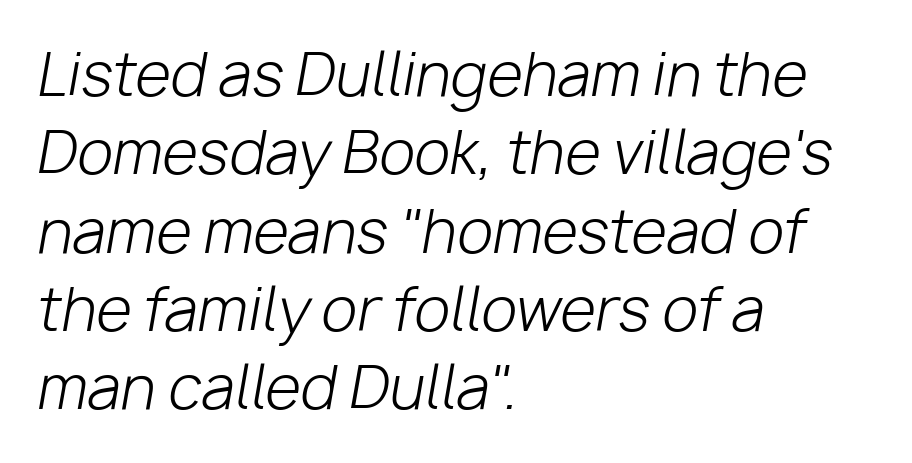
Yep, that's italic — everything's leaning. The block of text has a typical density, with ordinary space between rows. The letterforms sit at book weight or below. Short and long lines alike share a common starting point at left. No word sits above an underline. The letters advance in unequal steps, a hallmark of proportional type.
